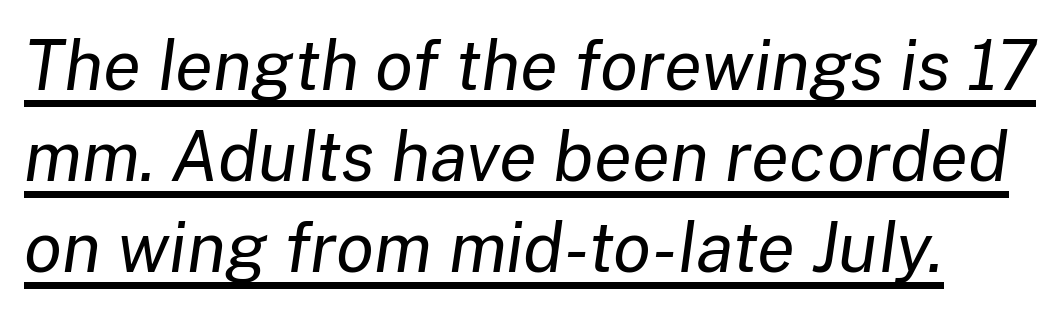
{"italic": "yes", "lean": "right", "slant_degrees": 8, "bold": "no", "weight": "regular", "width": "normal", "stroke_contrast": "low", "x_height": "medium", "monospaced": "no", "underline": "yes", "line_spacing": "normal", "line_spacing_ratio": 1.32, "letter_spacing": "normal", "letter_spacing_em": 0.0, "glyph_px": 69}
